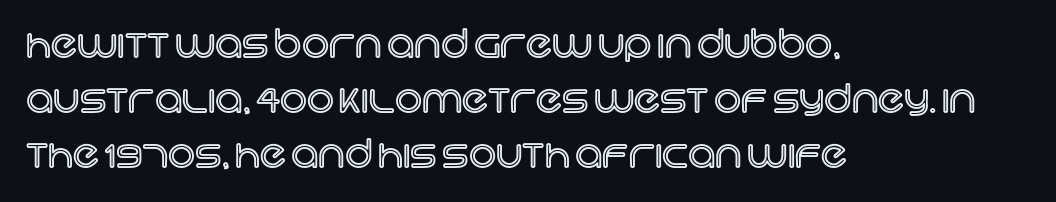
Standard letterfit; no display-style spreading of the glyphs. Layout note: lines flush left. Check under the words: just untouched page. Do the letters lean? They stand straight.
